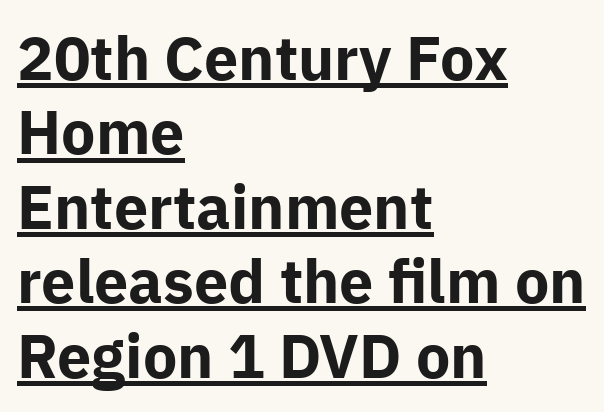
Q: Is the text bold? A: Yes.
Q: Is the text italic (slanted)? A: No, it is upright.
Q: Is the typeface a serif or a sans-serif typeface? A: Sans-serif.
Q: Is the text underlined? A: Yes.
Q: How is the paragraph aligned? A: Left-aligned.
Q: Is the spacing between letters normal or unusually wide? A: Normal.
Q: Width (condensed, normal, or wide)? A: Normal.
Q: Stroke contrast? A: Low.
Q: x-height? A: Medium.
Q: Monospaced? A: No.
